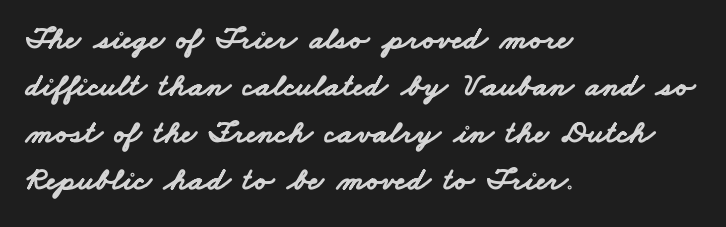
The image shows 32 px bold, wide sans-serif type; set left-aligned, normal line spacing (1.47x), normal letter spacing, not underlined; low stroke contrast and a small x-height.
